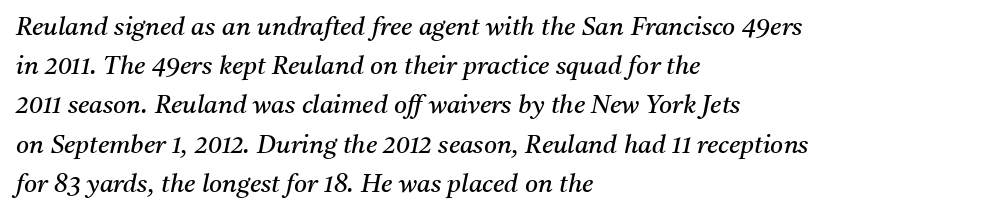
On a weight scale, this lands at 450 or below. Rendered with sloped, italic letterforms. Descenders hang freely into open space. Notice how the passage keeps a crisp vertical edge on the left only.
